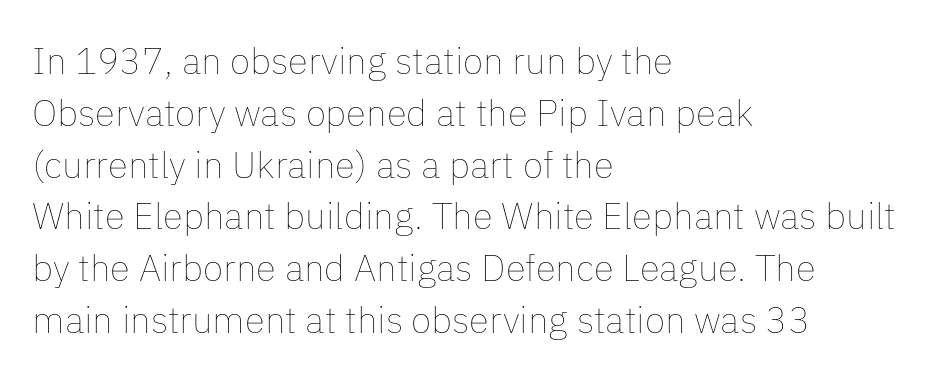
{"italic": "no", "bold": "no", "weight": "thin", "width": "normal", "stroke_contrast": "low", "x_height": "medium", "monospaced": "no", "underline": "no", "align": "left", "line_spacing": "normal", "line_spacing_ratio": 1.4, "letter_spacing": "normal", "letter_spacing_em": 0.0, "glyph_px": 37}
